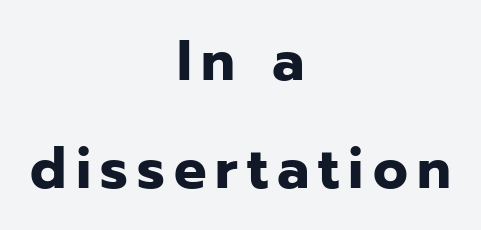
The image shows 57 px bold sans-serif type, upright; set centered, line spacing 1.89x, not underlined; low stroke contrast and a medium x-height.
